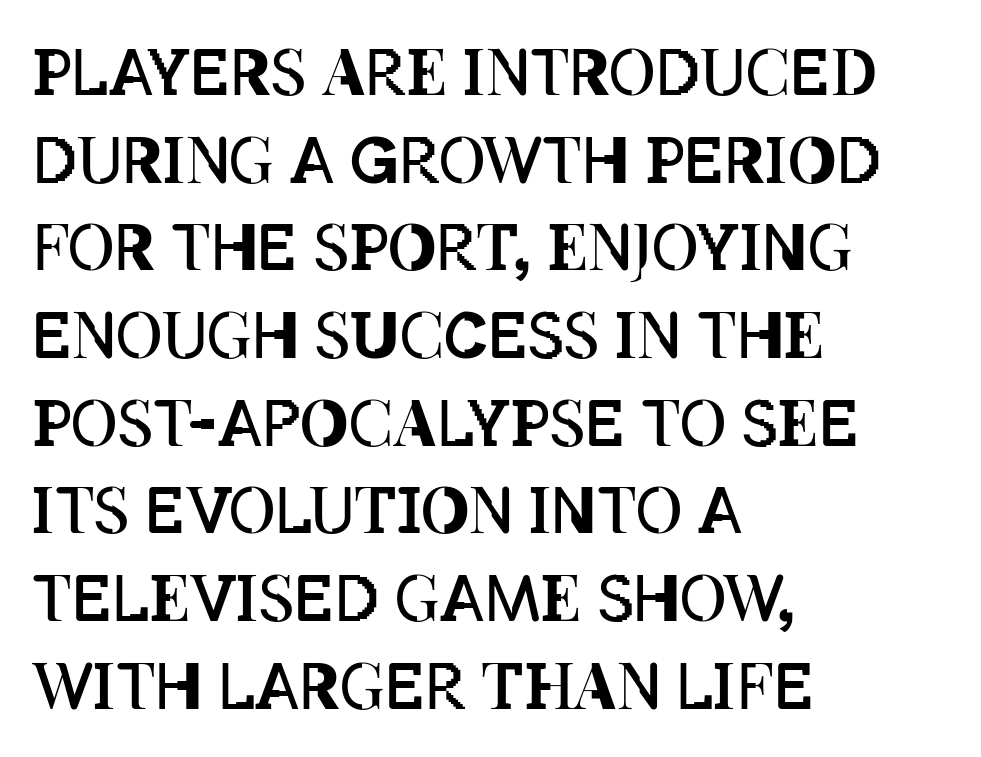
The image shows 64 px regular-weight, condensed type, upright; set left-aligned, normal line spacing (1.37x), normal letter spacing, not underlined; low stroke contrast and a large x-height.
